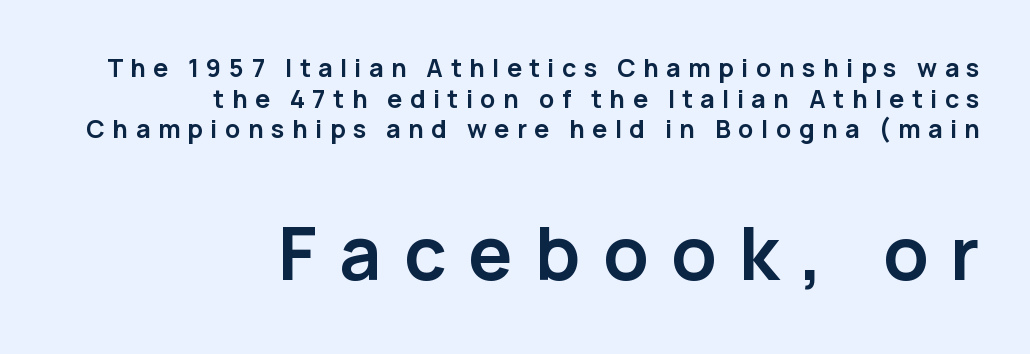
The image shows 74 px semibold sans-serif type, upright; set right-aligned, line spacing 1.23x, unusually wide letter spacing (+0.3 em), not underlined; the second (bottom) block is 2.96x larger; low stroke contrast and a medium x-height.
